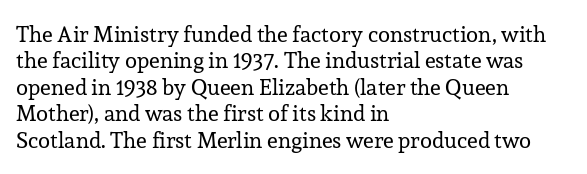
{"italic": "no", "bold": "no", "underline": "no", "align": "left", "line_spacing_ratio": 1.2, "letter_spacing": "normal", "letter_spacing_em": 0.0, "glyph_px": 22}
